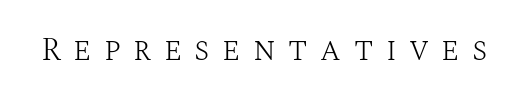
Think of a printed novel: that variable character pitch is what you see here. These lines are composed in type with serifs. The strip under each line holds only bare page. Between one letter and the next there's a generous, obvious gap. This is not heavy type; no bold has been used.
